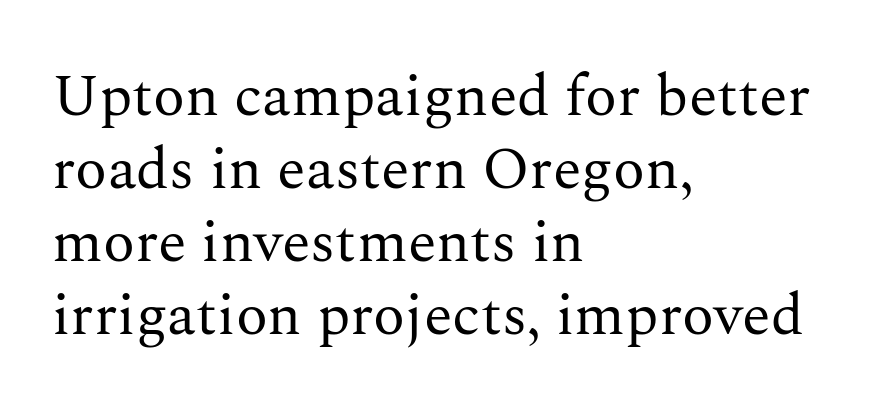
These glyphs show unthickened strokes, regular width or finer. Ordinary non-slanted type is in use. The typeface chosen for these lines features serifs. Do the characters align in a grid? No, the font is proportional.
